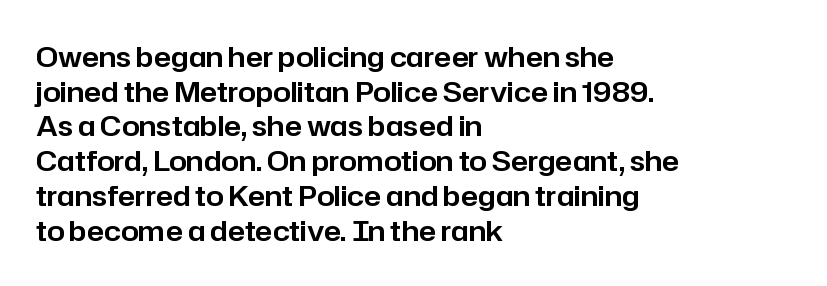
Q: Is the text italic (slanted)? A: No, it is upright.
Q: Is the typeface a serif or a sans-serif typeface? A: Sans-serif.
Q: Is the text underlined? A: No.
Q: How is the paragraph aligned? A: Left-aligned.
Q: Is the spacing between letters normal or unusually wide? A: Normal.
Q: Width (condensed, normal, or wide)? A: Normal.
Q: Stroke contrast? A: Low.
Q: x-height? A: Medium.
Q: Monospaced? A: No.
